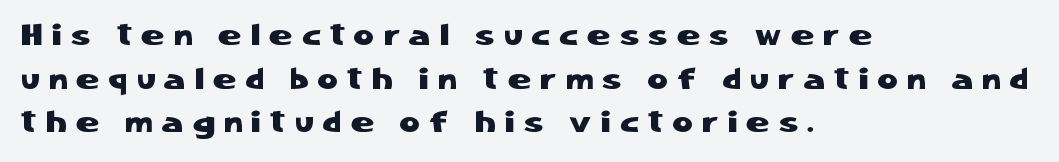
Observe the wide spacing: letters keep a clear distance from each other. The paragraph shown leans on its left margin. Only glyphs here, with clear space below each row. Italic: no, the glyphs are upright roman.
